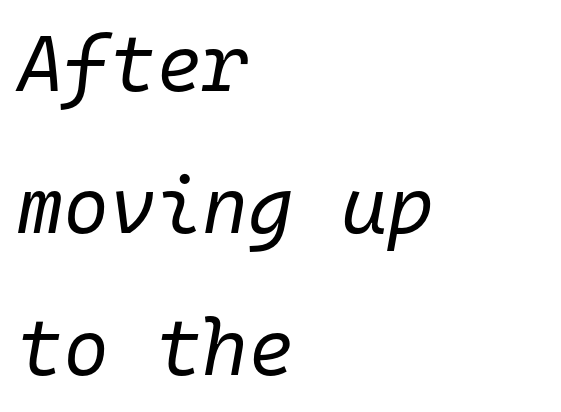
The image shows 79 px regular-weight type, italic (leaning right), monospaced; set left-aligned, line spacing 1.8x, normal letter spacing, not underlined; low stroke contrast and a medium x-height.
